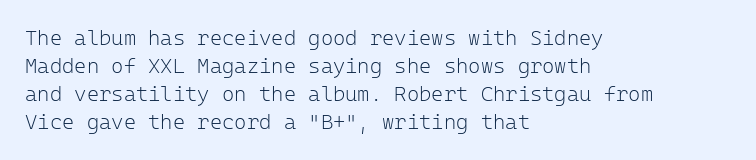
Visually the block forms a straight wall on the left and a jagged coastline on the right. Style check: upright. Bold? No — there's no thickening of the strokes. Notice how descenders clear the ascenders below comfortably — that's standard leading. Each word holds together tightly as a unit, with standard inter-letter gaps.
